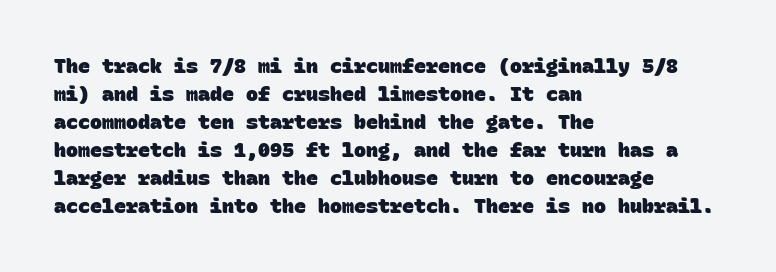
{"bold": "yes", "underline": "no", "align": "left", "line_spacing": "normal", "line_spacing_ratio": 1.4, "letter_spacing": "normal", "letter_spacing_em": 0.0, "glyph_px": 20}
